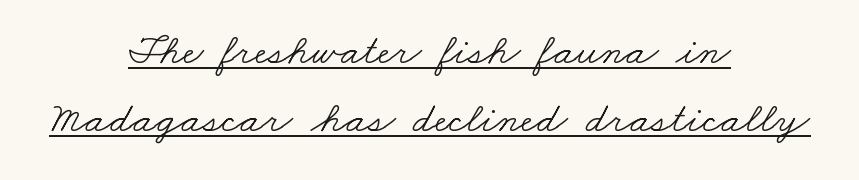
Is the block centered? Yes — each line is placed symmetrically about the middle. Honestly, the underline is the first thing you notice here. A serif font was chosen for this passage. One glance says typical: line gaps are just what's usual.
